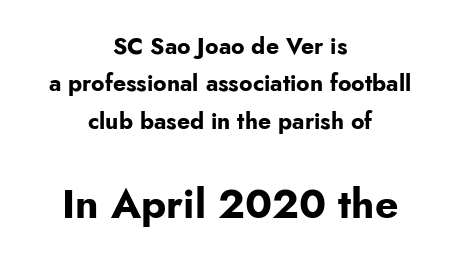
The compositor balanced each line on the midline. Is the type bold? Yes — the strokes are clearly thick and heavy. The face used here appears at its bigger size in the lower chunk. Serif or sans? Sans — the stroke terminals are bare. The rows are spaced the way most documents space them. If you drew a line through each stem, it would be perfectly vertical.
